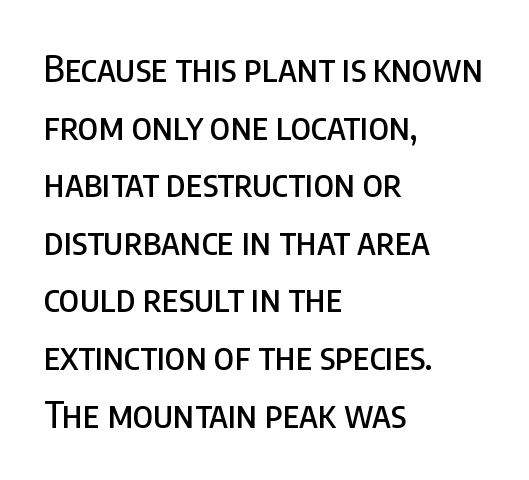
Default kerning and tracking; the words read as compact shapes. Underlining? Definitely not there. Ordinary non-slanted type is in use. The designer went with a sans here, leaving each stem footless. The leading is moderate, giving the passage an even texture. Proportional: the letters do not fall into vertical columns.
